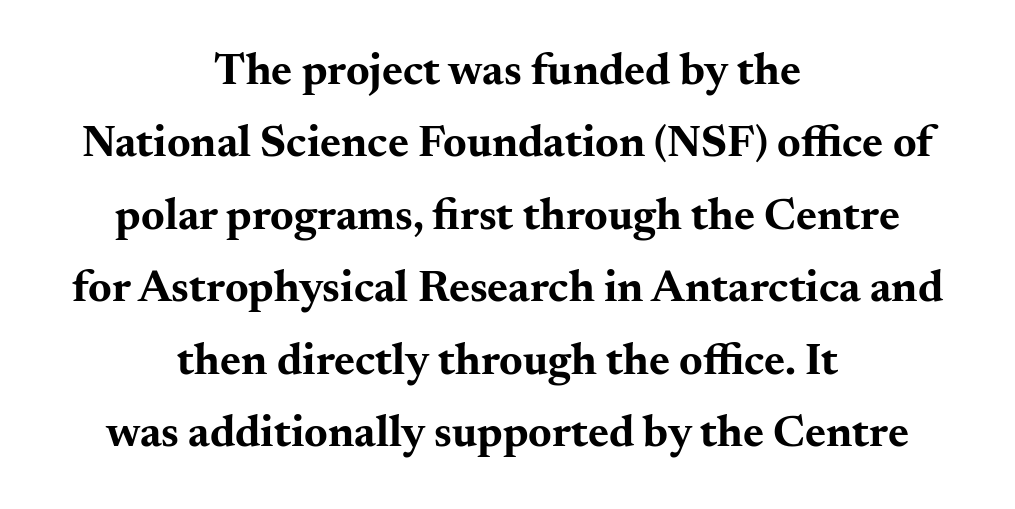
These lines sit exactly where default settings would place them. No extra tracking has been applied to these lines. Visually the block forms a symmetrical silhouette, jagged on both flanks. Character widths vary here, with narrow letters taking less room than wide ones.
